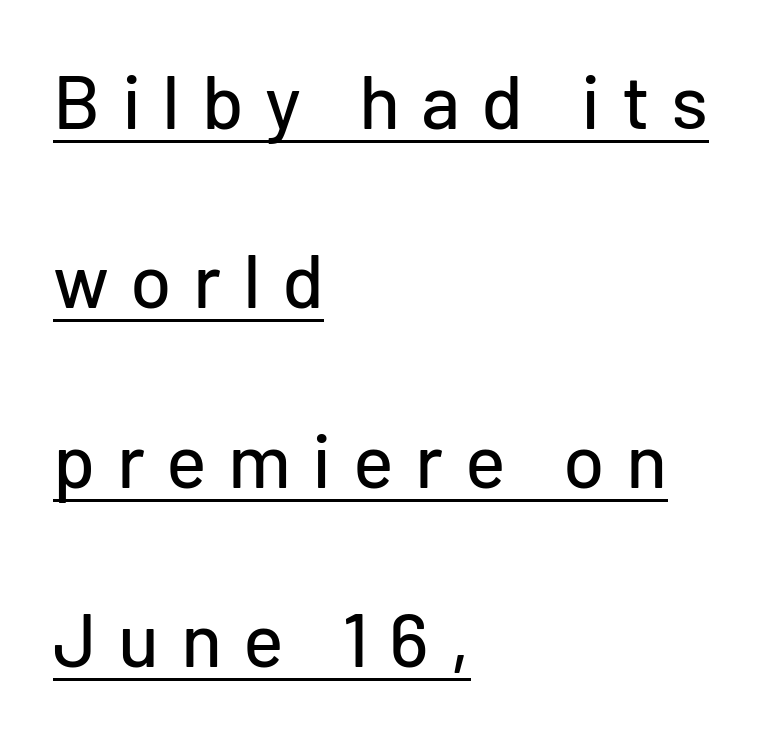
The image shows 76 px sans-serif type, upright; set left-aligned, loose line spacing (2.36x), unusually wide letter spacing (+0.28 em), underlined; low stroke contrast and a medium x-height.
